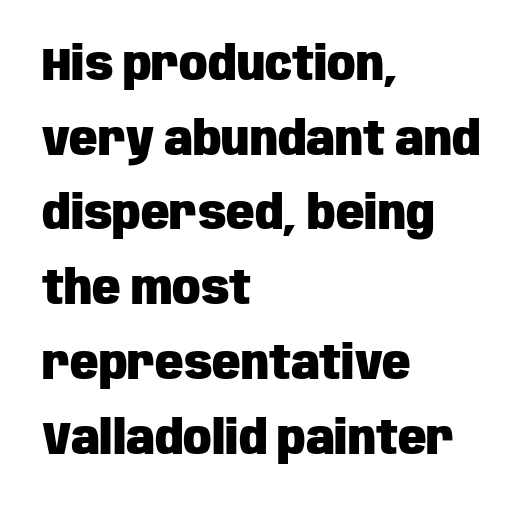
The image shows 47 px heavy, condensed sans-serif type, upright; set left-aligned, normal line spacing (1.59x), normal letter spacing, not underlined; low stroke contrast and a large x-height.
